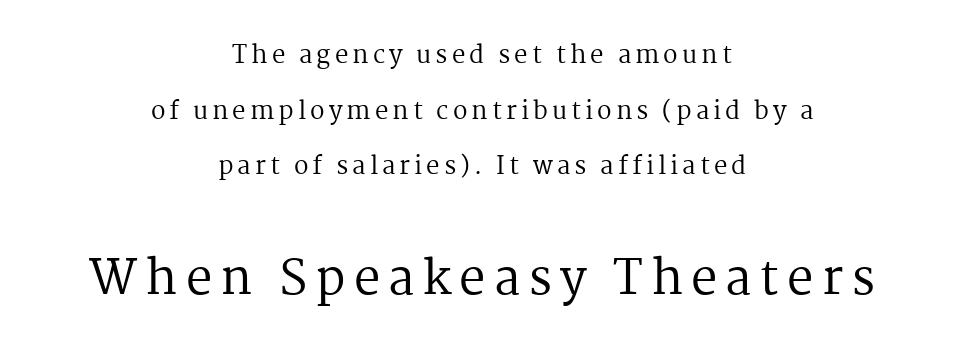
The image shows 47 px regular-weight serif type, upright; set centered, loose line spacing (2.32x), not underlined; the second (bottom) block is 1.96x larger; medium stroke contrast and a medium x-height.
